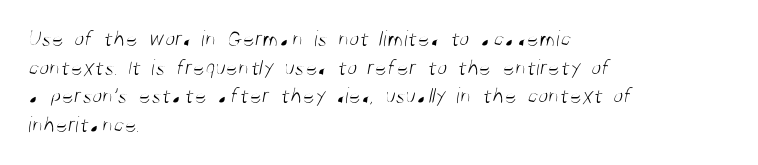
The image shows 23 px text type; set left-aligned, normal line spacing (1.25x), normal letter spacing, not underlined.
